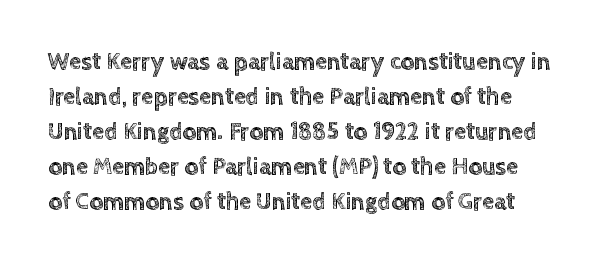
The image shows 24 px text type, upright; set normal line spacing (1.46x), normal letter spacing, not underlined.
